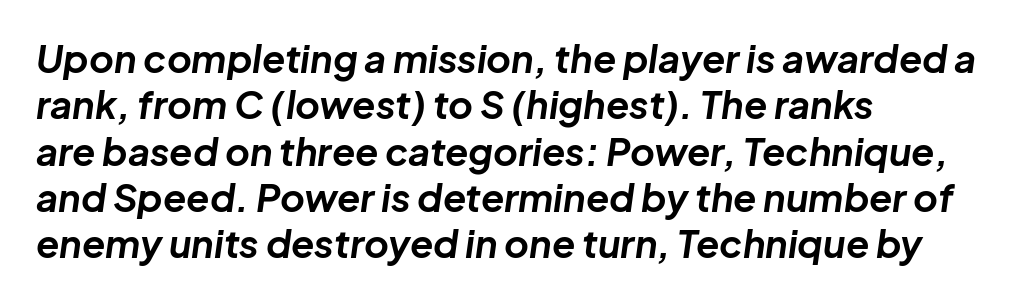
{"italic": "yes", "lean": "right", "slant_degrees": 8, "bold": "yes", "weight": "bold", "width": "normal", "stroke_contrast": "low", "x_height": "medium", "monospaced": "no", "underline": "no", "align": "left", "line_spacing_ratio": 1.22, "letter_spacing": "normal", "letter_spacing_em": 0.0, "glyph_px": 38}
